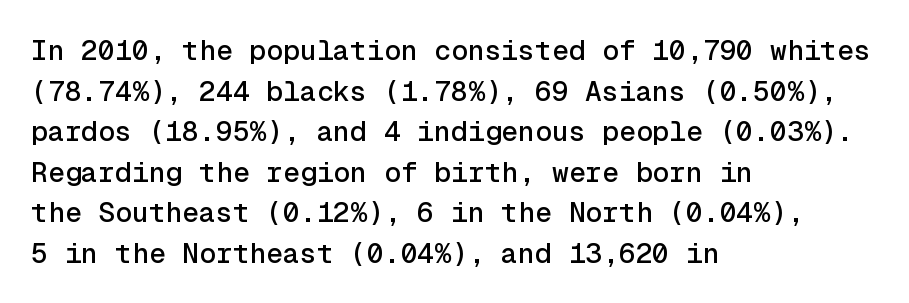
The image shows 28 px sans-serif type, upright, monospaced; set left-aligned, normal line spacing (1.45x), normal letter spacing, not underlined; a medium x-height.
